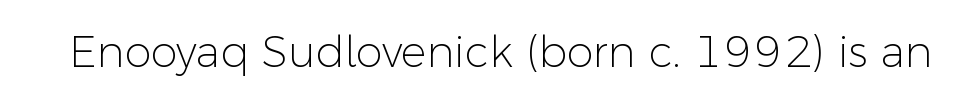
The image shows 43 px light sans-serif type, upright; set normal letter spacing, not underlined; low stroke contrast and a medium x-height.
